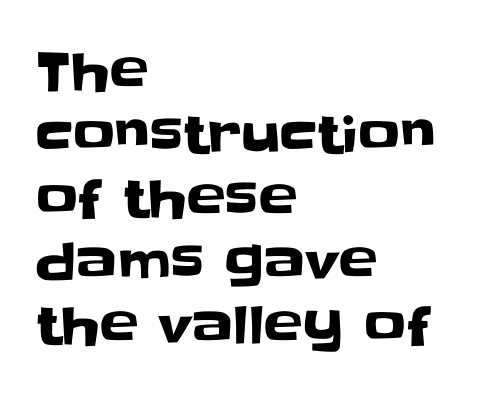
{"serif": "no", "italic": "no", "width": "normal", "stroke_contrast": "low", "x_height": "large", "monospaced": "no", "underline": "no", "align": "left", "line_spacing_ratio": 1.22, "letter_spacing": "normal", "letter_spacing_em": 0.0, "glyph_px": 52}
